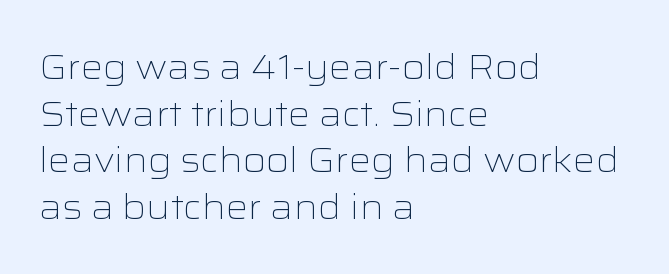
Q: Is the text bold? A: No.
Q: Is the text italic (slanted)? A: No, it is upright.
Q: Is the typeface a serif or a sans-serif typeface? A: Sans-serif.
Q: Is the text underlined? A: No.
Q: How is the paragraph aligned? A: Left-aligned.
Q: Is the spacing between letters normal or unusually wide? A: Normal.
Q: Is the spacing between lines tight, normal or loose? A: Normal.
Q: Width (condensed, normal, or wide)? A: Wide.
Q: Stroke contrast? A: Low.
Q: x-height? A: Medium.
Q: Monospaced? A: No.
